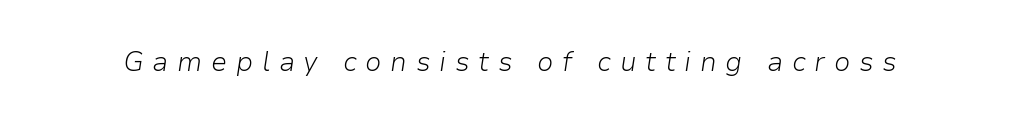
The image shows 27 px text type, italic (leaning right); set unusually wide letter spacing (+0.32 em), not underlined.
